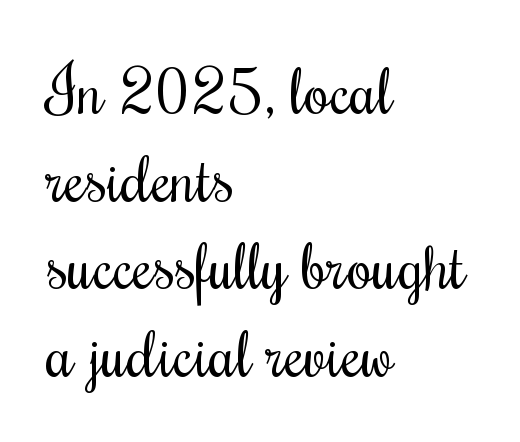
The rendering uses natural spacing where letterforms have individual widths. This is serif lettering, the kind often seen in printed books. The face looks like a standard text weight, possibly lighter. Baseline-to-baseline distance is the conventional proportion of letter height.
